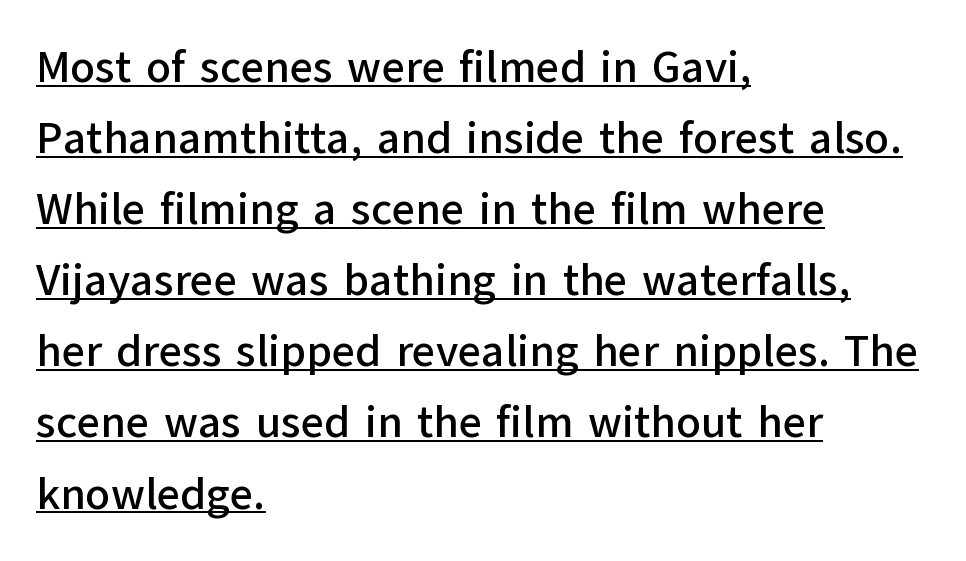
Horizontally, the lines are justified to the leading edge only. This sample uses an upright cut, with every glyph sitting square on the baseline. You could not count columns in this text — the font is proportionally spaced. Underlined type. The passage shown is typeset with a sans-serif family. Look at the tracking — it's just the regular setting, nothing added.
